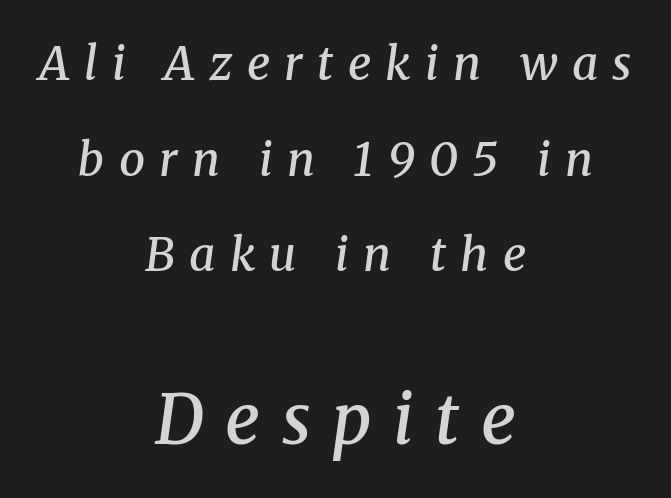
{"serif": "yes", "italic": "yes", "lean": "right", "slant_degrees": 8, "bold": "semi", "weight": "semibold", "width": "normal", "stroke_contrast": "medium", "x_height": "medium", "monospaced": "no", "underline": "no", "align": "center", "line_spacing": "loose", "line_spacing_ratio": 2.08, "letter_spacing": "wide", "letter_spacing_em": 0.31, "larger_block": "second", "size_ratio": 1.5, "glyph_px": 69}
